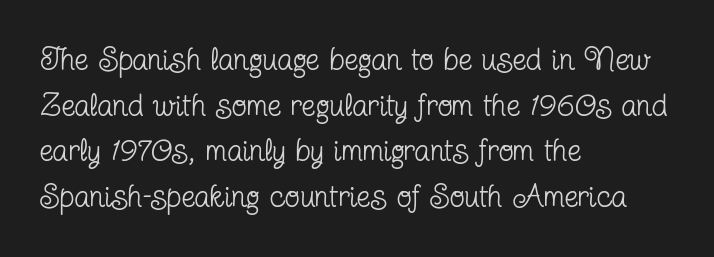
The image shows 31 px regular-weight, condensed serif type, upright; set left-aligned, normal line spacing (1.47x), normal letter spacing, not underlined; low stroke contrast and a medium x-height.
